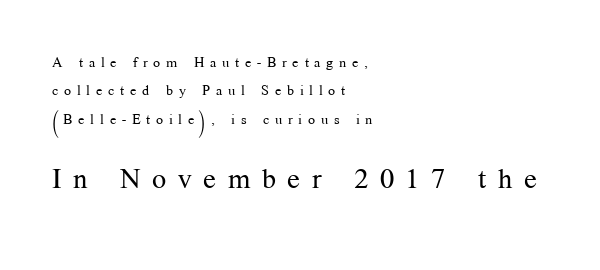
{"serif": "yes", "italic": "no", "bold": "no", "weight": "regular", "width": "normal", "stroke_contrast": "medium", "x_height": "medium", "monospaced": "no", "underline": "no", "align": "left", "line_spacing": "loose", "line_spacing_ratio": 2.02, "letter_spacing": "wide", "letter_spacing_em": 0.41, "larger_block": "second", "size_ratio": 2.0, "glyph_px": 28}
